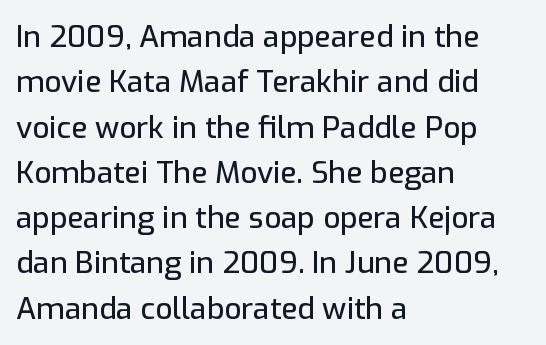
{"serif": "no", "italic": "no", "width": "normal", "stroke_contrast": "low", "x_height": "medium", "monospaced": "no", "underline": "no", "align": "left", "line_spacing": "normal", "line_spacing_ratio": 1.51, "letter_spacing": "normal", "letter_spacing_em": 0.0, "glyph_px": 30}
